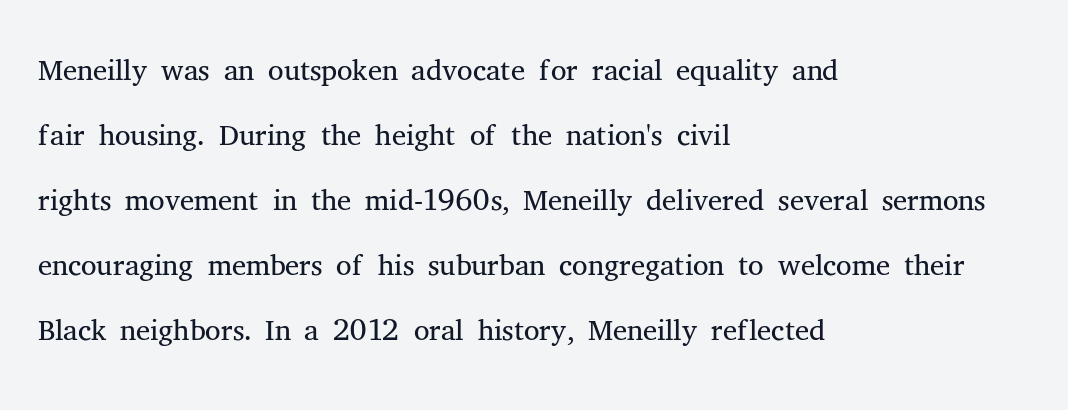
A quiet, ordinary-to-light weight characterises the typeface. The gap between lines stays unmarked. The typography opts for an upright posture over an oblique one. The face used here is proportionally spaced, like ordinary book or web type. A typesetter would label this face a serif. The passage shown has conventional tracking throughout.
